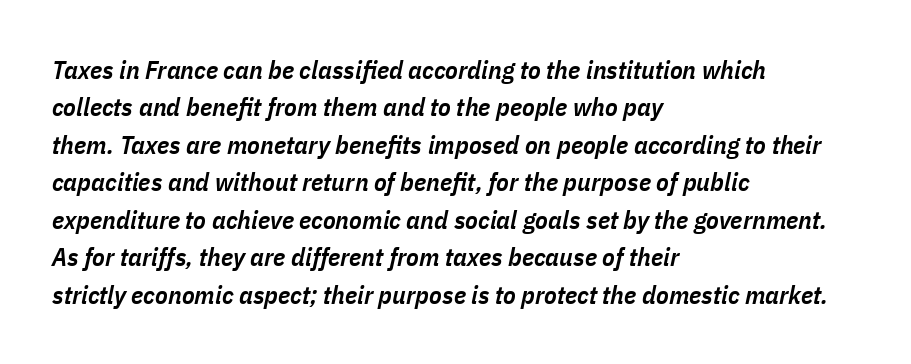
{"italic": "yes", "lean": "right", "slant_degrees": 11, "bold": "semi", "underline": "no", "align": "left", "line_spacing": "normal", "line_spacing_ratio": 1.44, "letter_spacing": "normal", "letter_spacing_em": 0.0, "glyph_px": 26}
